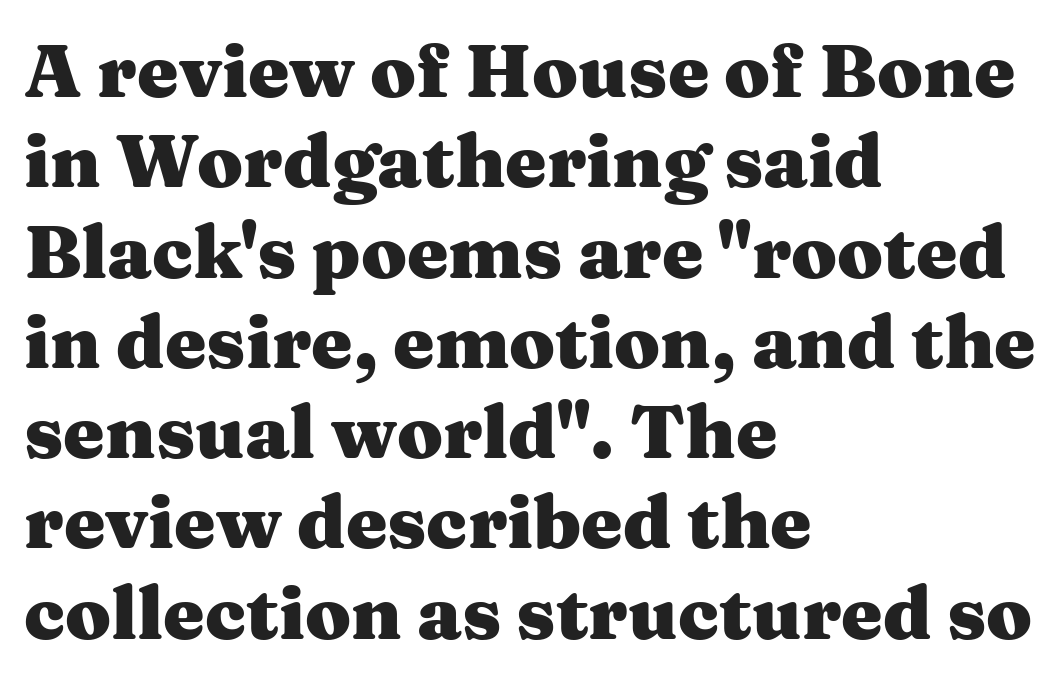
Glyph-to-glyph distance matches everyday printed text. Caption: multi-line text, flush left, ragged right. The strip under each line holds only bare page. Note the varied advance widths — an 'i' is clearly narrower than an 'm'.
